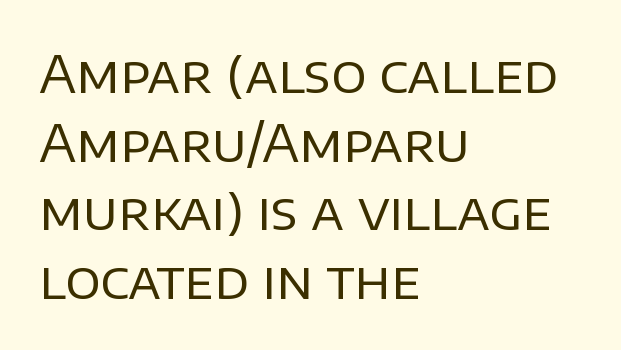
{"serif": "no", "italic": "no", "bold": "no", "weight": "regular", "width": "normal", "stroke_contrast": "low", "x_height": "large", "monospaced": "no", "underline": "no", "align": "left", "line_spacing": "normal", "line_spacing_ratio": 1.32, "letter_spacing": "normal", "letter_spacing_em": 0.0, "glyph_px": 52}
